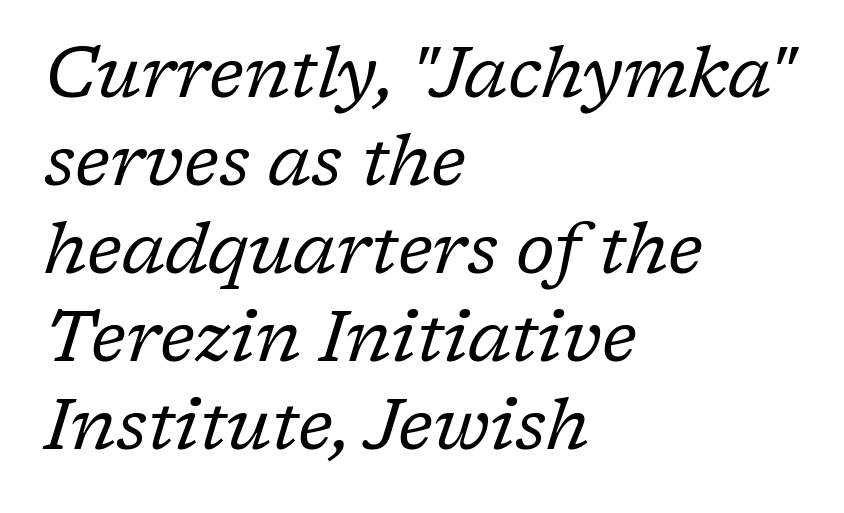
The image shows 71 px regular-weight serif type, italic (leaning right); set left-aligned, line spacing 1.24x, normal letter spacing, not underlined; low stroke contrast and a medium x-height.
